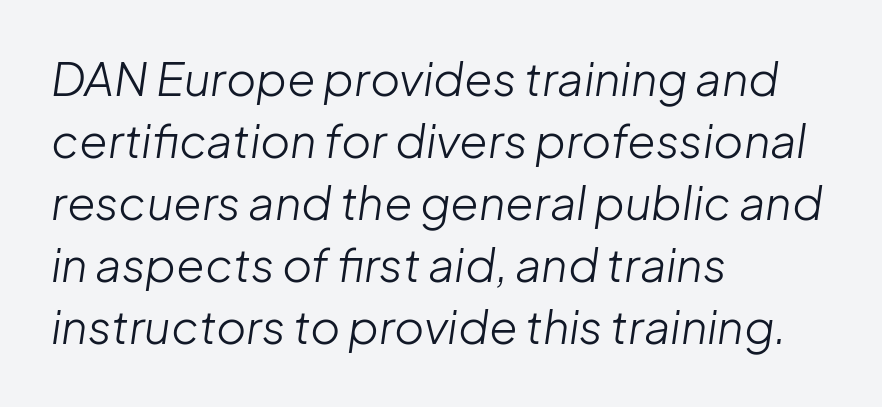
Q: Is the text bold? A: No.
Q: Is the text italic (slanted)? A: Yes, it leans right by about 8 degrees.
Q: Is the text underlined? A: No.
Q: How is the paragraph aligned? A: Left-aligned.
Q: Is the spacing between letters normal or unusually wide? A: Normal.
Q: Is the spacing between lines tight, normal or loose? A: Normal.
Q: Width (condensed, normal, or wide)? A: Normal.
Q: Stroke contrast? A: Low.
Q: x-height? A: Medium.
Q: Monospaced? A: No.
